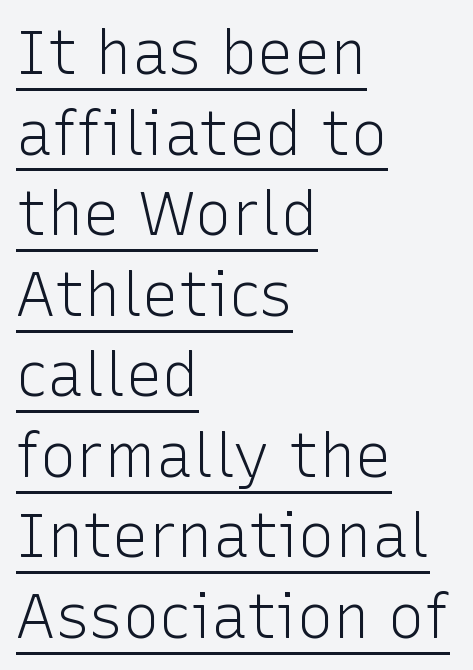
Q: Is the text bold? A: No.
Q: Is the text italic (slanted)? A: No, it is upright.
Q: Is the typeface a serif or a sans-serif typeface? A: Sans-serif.
Q: Is the text underlined? A: Yes.
Q: How is the paragraph aligned? A: Left-aligned.
Q: Is the spacing between letters normal or unusually wide? A: Normal.
Q: Is the spacing between lines tight, normal or loose? A: Normal.
Q: Width (condensed, normal, or wide)? A: Normal.
Q: Stroke contrast? A: Low.
Q: x-height? A: Medium.
Q: Monospaced? A: No.
